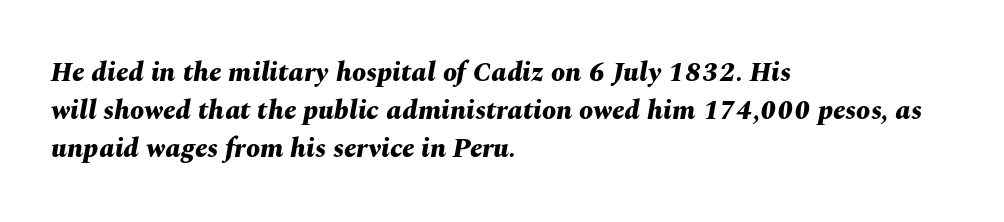
There is no visible air inserted between adjacent glyphs. Strong, thick strokes mark this as bold type. All the whitespace from short lines collects on the right. The rows are spaced the way most documents space them.
